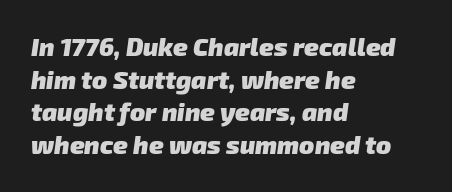
The image shows 25 px bold type; set left-aligned, normal line spacing (1.31x), normal letter spacing, not underlined.
